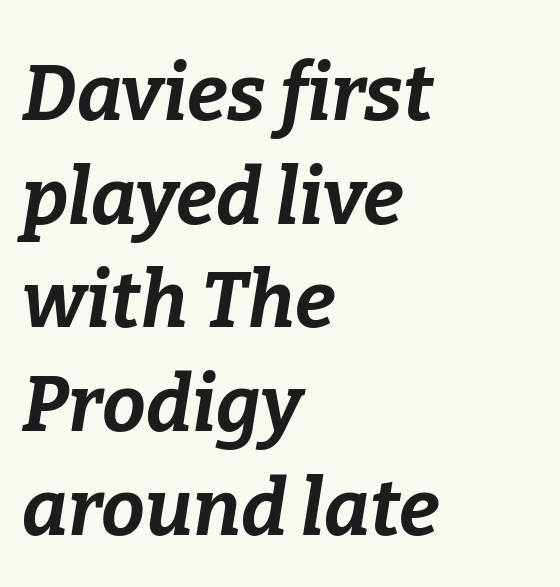
A clean baseline with only descenders dipping below it. Reading down the column, the eye jumps a familiar distance to each next line. Horizontally, the lines are justified to the leading edge only. These lines keep a tight, regular rhythm from letter to letter. Thick stems and heavy bowls — unmistakably bold. Quick note: italic.
